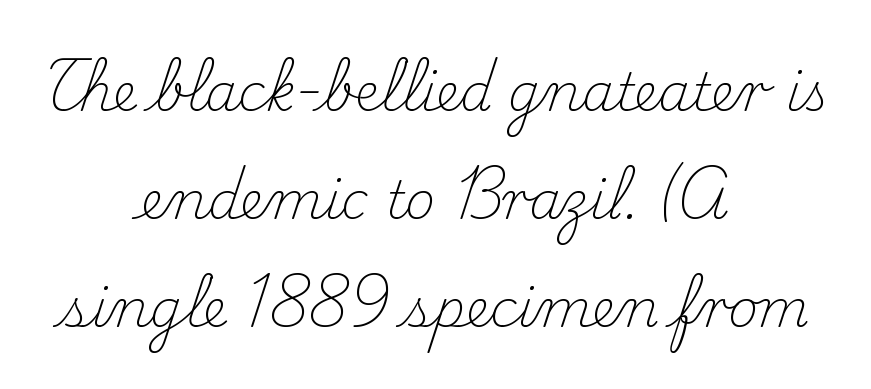
A student would call this center alignment; a typographer would say set centered. Default kerning and tracking; the words read as compact shapes. No word sits above an underline. No chunkiness to these letters — they're not bold. The designer went with a serif here, giving each stem small feet.
